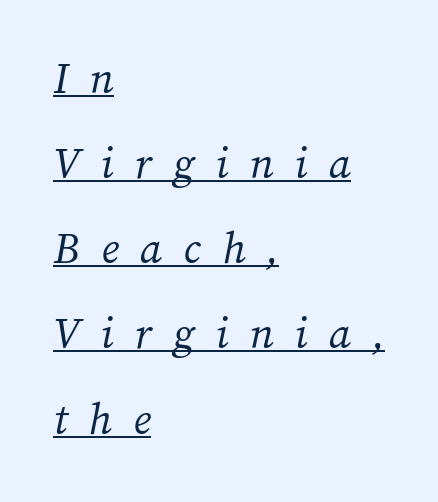
Q: Is the text bold? A: No.
Q: Is the text italic (slanted)? A: Yes, it leans right by about 12 degrees.
Q: Is the typeface a serif or a sans-serif typeface? A: Serif.
Q: Is the text underlined? A: Yes.
Q: How is the paragraph aligned? A: Left-aligned.
Q: Is the spacing between letters normal or unusually wide? A: Unusually wide.
Q: Is the spacing between lines tight, normal or loose? A: Loose.
Q: Width (condensed, normal, or wide)? A: Normal.
Q: Stroke contrast? A: Medium.
Q: x-height? A: Medium.
Q: Monospaced? A: No.
